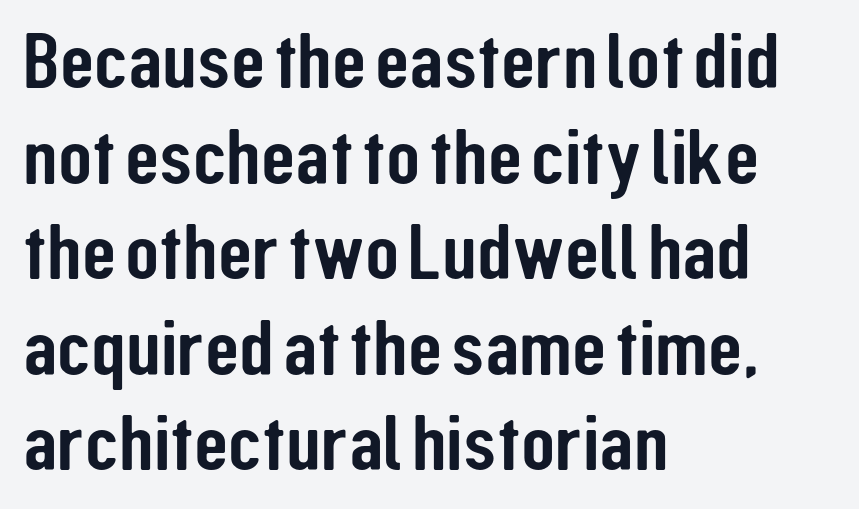
{"serif": "no", "italic": "no", "width": "condensed", "stroke_contrast": "low", "x_height": "medium", "monospaced": "no", "underline": "no", "align": "left", "line_spacing_ratio": 1.21, "letter_spacing": "normal", "letter_spacing_em": 0.0, "glyph_px": 79}
